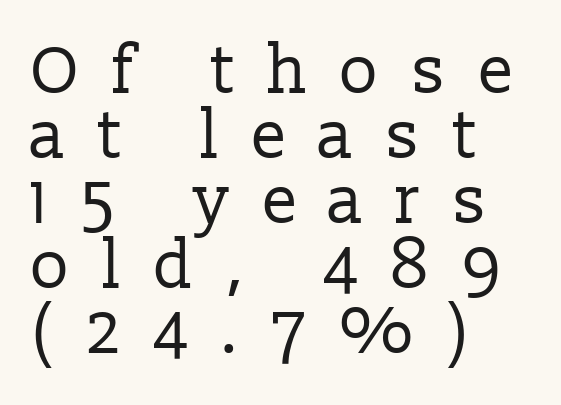
Q: Is the text bold? A: No.
Q: Is the text italic (slanted)? A: No, it is upright.
Q: Is the typeface a serif or a sans-serif typeface? A: Serif.
Q: Is the text underlined? A: No.
Q: How is the paragraph aligned? A: Left-aligned.
Q: Is the spacing between letters normal or unusually wide? A: Unusually wide.
Q: Is the spacing between lines tight, normal or loose? A: Tight.
Q: Width (condensed, normal, or wide)? A: Normal.
Q: Stroke contrast? A: Low.
Q: x-height? A: Medium.
Q: Monospaced? A: No.
